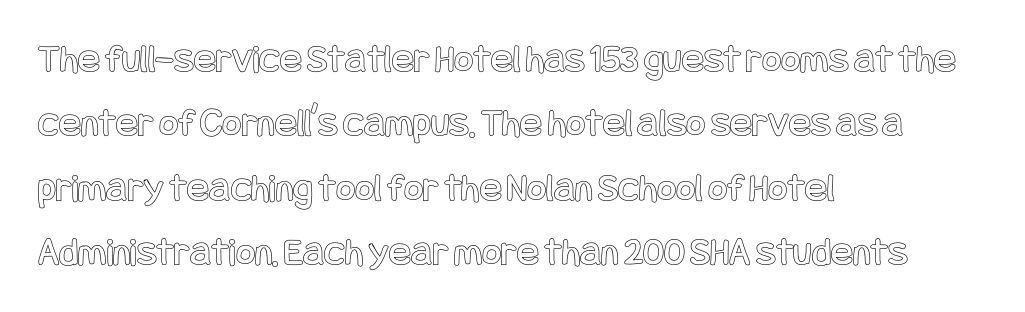
The image shows 41 px condensed type, upright; set left-aligned, normal line spacing (1.57x), normal letter spacing, not underlined; a large x-height.
